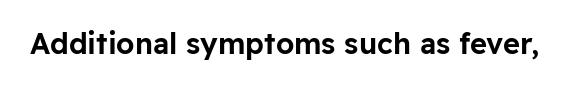
The letterforms sit shoulder to shoulder at normal distance. Vertical strokes here are truly vertical. Proportional: the letters do not fall into vertical columns. The specimen omits any rule beneath the text block's lines. Typographically, this falls in the sans-serif category.
